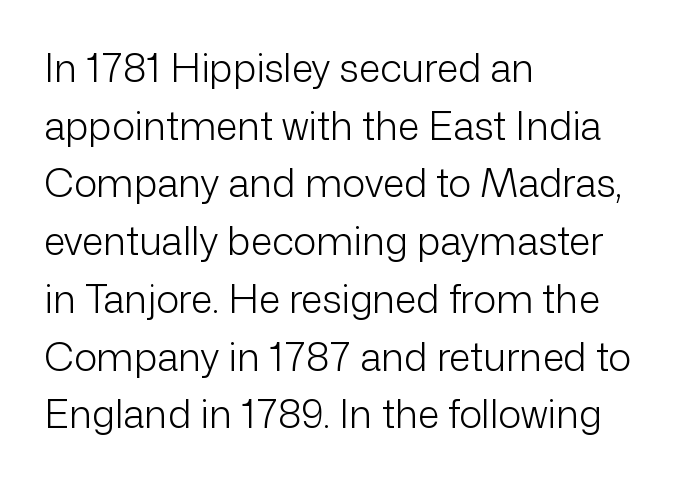
The image shows 39 px light sans-serif type, upright; set left-aligned, normal line spacing (1.48x), normal letter spacing, not underlined; low stroke contrast and a medium x-height.
